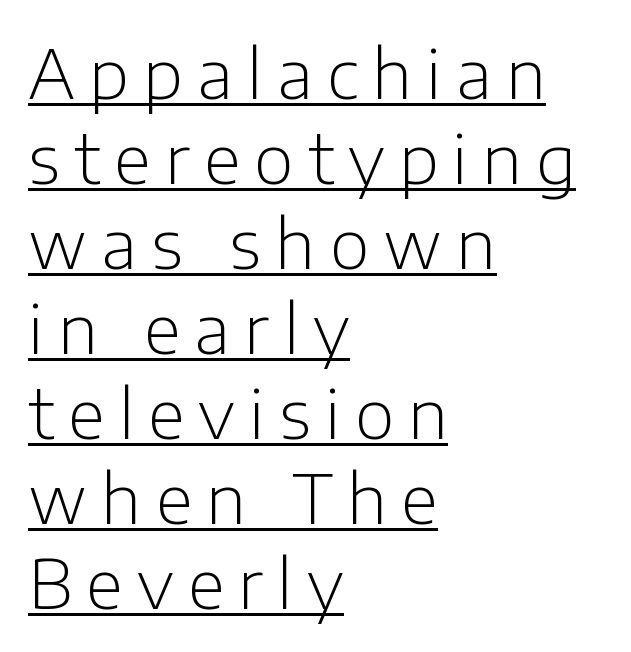
{"serif": "no", "italic": "no", "bold": "no", "weight": "light", "width": "normal", "stroke_contrast": "low", "x_height": "medium", "monospaced": "no", "underline": "yes", "align": "left", "line_spacing": "normal", "line_spacing_ratio": 1.25, "letter_spacing": "wide", "letter_spacing_em": 0.21, "glyph_px": 68}
